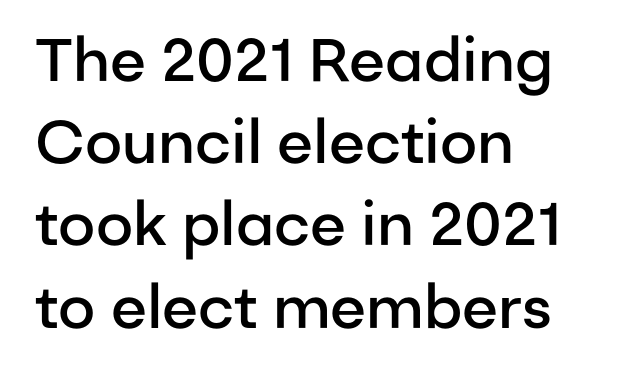
Observe the absence of serifs on each vertical stroke in this sample. The rendering anchors every line to the left-hand side. The tracking reads as untouched default to a designer's eye. Has an underline been added? It has not. Firm but not heavy-handed strokes: this text is semibold. Whoever set this chose a conventional vertical rhythm.
